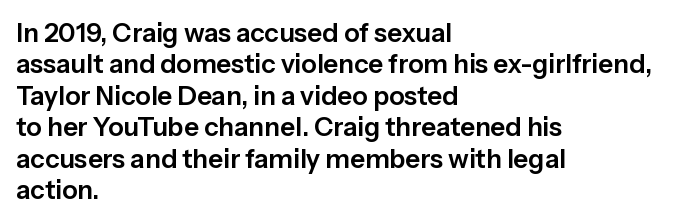
The image shows 26 px text type, upright; set left-aligned, line spacing 1.21x, normal letter spacing, not underlined.
